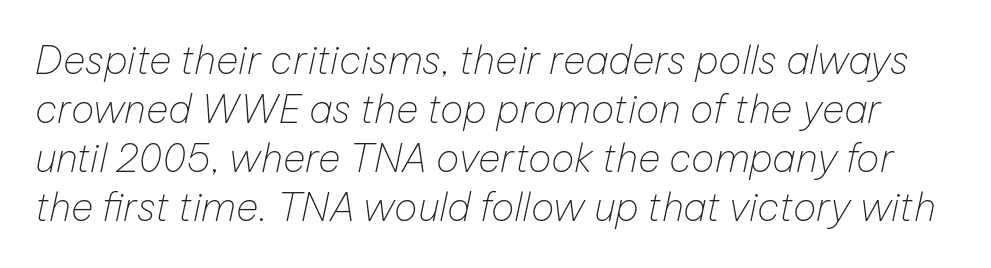
Looks like regular typesetting: each glyph gets only the width it needs. Short note: letters normally spaced. The weight tops out at a normal text grade. Does the lettering tilt? It does — this is italic.
